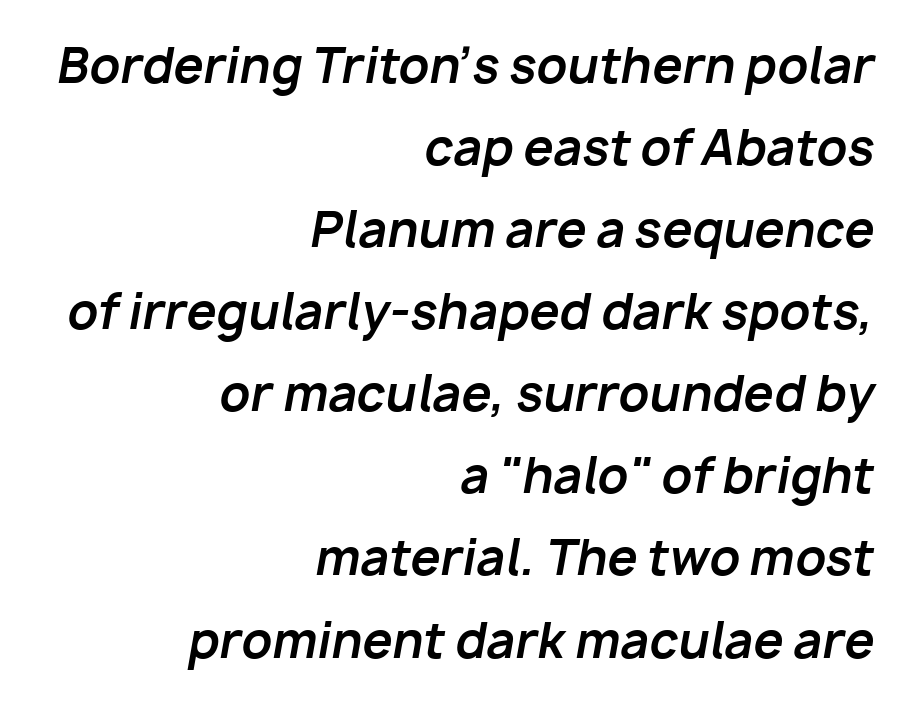
The image shows 48 px bold type, italic (leaning right); set right-aligned, line spacing 1.71x, normal letter spacing, not underlined; low stroke contrast and a medium x-height.
